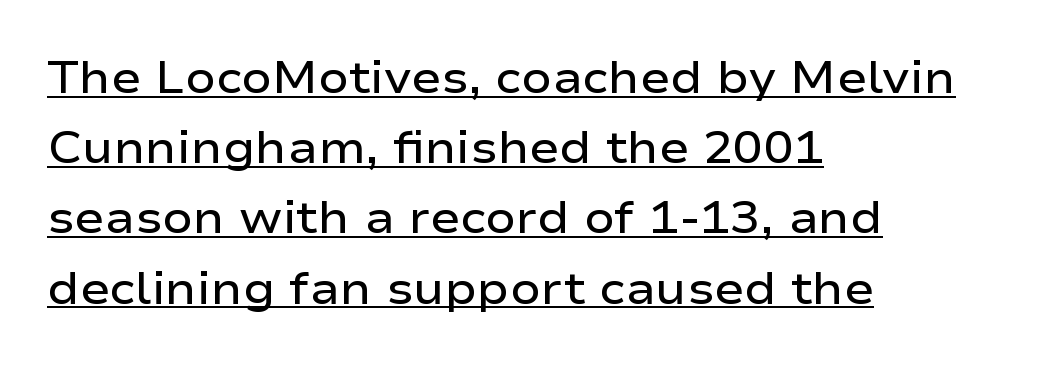
The rendering uses natural spacing where letterforms have individual widths. This rendering employs a face without finishing strokes, i.e., a sans-serif. Caption: multi-line text, flush left, ragged right. The rows are spaced the way most documents space them. A bit beefed up — I'd call it semibold rather than bold.
